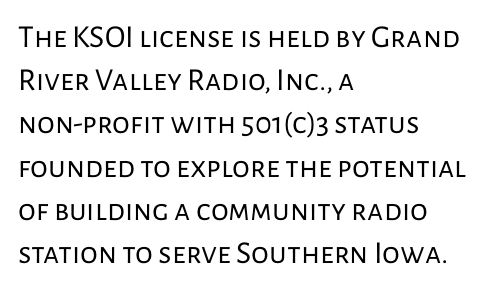
Bold? No — there's no thickening of the strokes. A normal amount of white space separates one row of letters from the next. Examine the stroke ends and you'll find no serifs. Descenders are the only things crossing below the line. Is this a fixed-width face? No — the glyphs have proportional, varying widths. You can tell it's not italic because the verticals are truly vertical.
